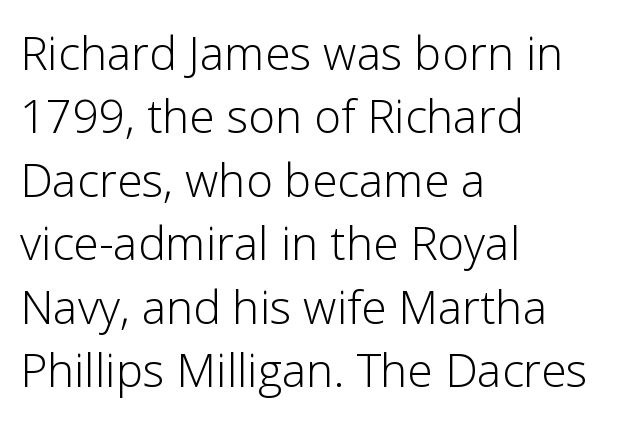
{"serif": "no", "italic": "no", "bold": "no", "weight": "light", "width": "normal", "stroke_contrast": "low", "x_height": "medium", "monospaced": "no", "underline": "no", "align": "left", "line_spacing": "normal", "line_spacing_ratio": 1.38, "letter_spacing": "normal", "letter_spacing_em": 0.0, "glyph_px": 46}
